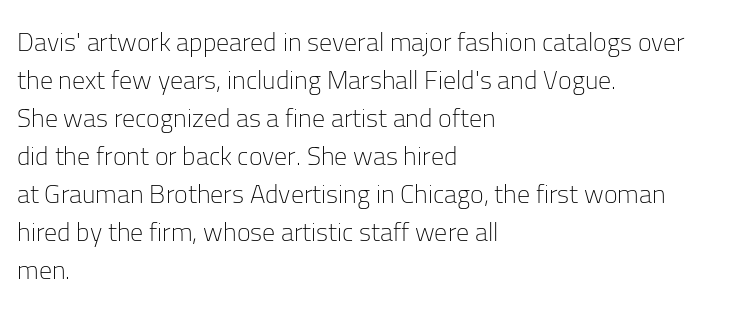
Visually the block forms a straight wall on the left and a jagged coastline on the right. Caption: standard tracking, unaltered. The type sits square on the baseline with zero lean. Weight: not bold — regular or lighter.
